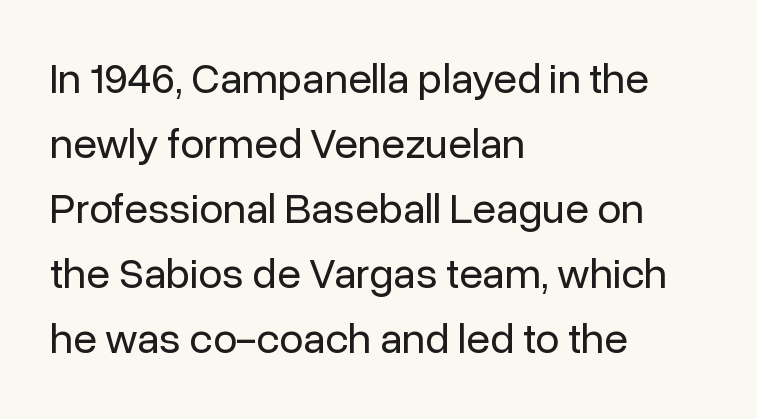
Honestly, there is no underline to notice here at all. The rendering uses a moderate line-height, typical for paragraphs. You can tell from the bare stems that sans-serif type was used. Posture: straight, roman, zero tilt. Stroke mass is kept to a normal reading level or below.
